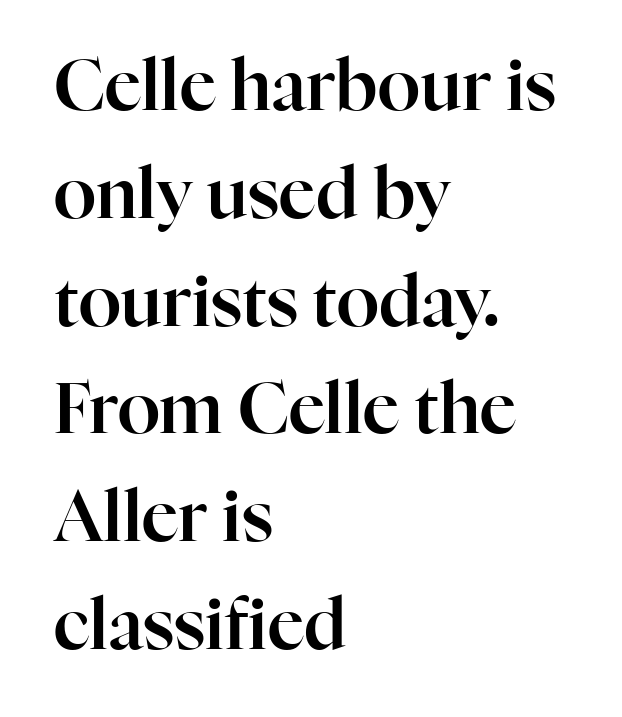
{"serif": "yes", "italic": "no", "width": "normal", "stroke_contrast": "high", "x_height": "medium", "monospaced": "no", "underline": "no", "align": "left", "line_spacing": "normal", "line_spacing_ratio": 1.54, "letter_spacing": "normal", "letter_spacing_em": 0.0, "glyph_px": 70}
